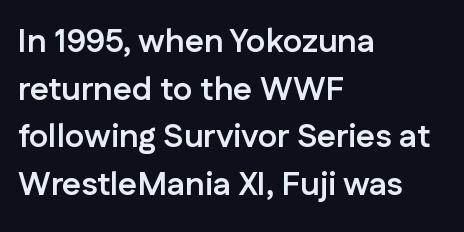
I'd call this a sans setting — the letters go barefoot. A typesetter would call this proportional, since set widths differ per character. Each new line begins a customary step beneath the previous one. Words float on clear page, feet unadorned.
